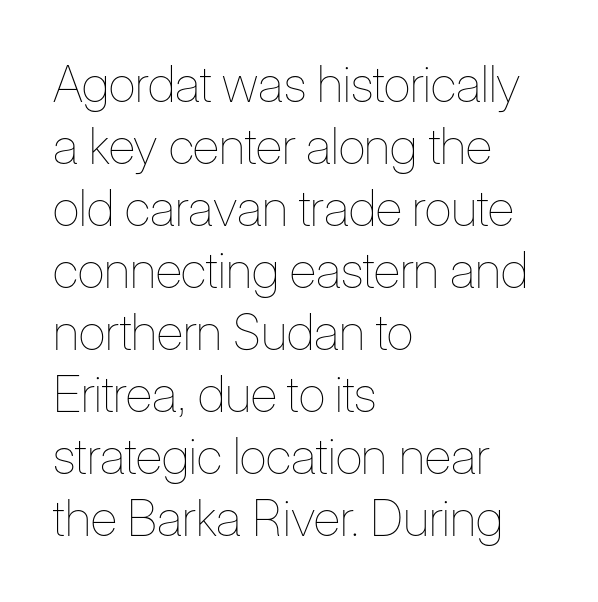
{"italic": "no", "bold": "no", "weight": "thin", "width": "condensed", "stroke_contrast": "low", "x_height": "medium", "monospaced": "no", "underline": "no", "align": "left", "line_spacing_ratio": 1.24, "letter_spacing": "normal", "letter_spacing_em": 0.0, "glyph_px": 50}
